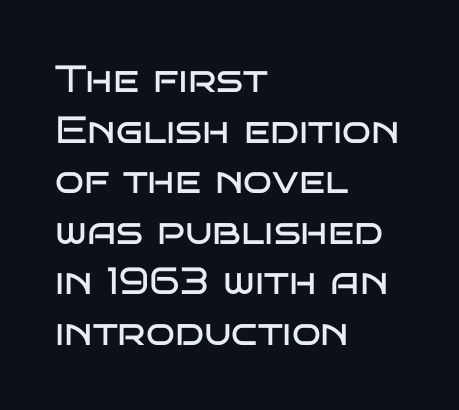
The image shows 38 px regular-weight, wide sans-serif type, upright; set left-aligned, normal line spacing (1.33x), normal letter spacing, not underlined; low stroke contrast and a large x-height.
